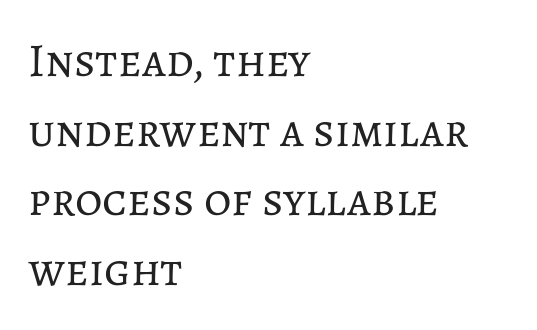
The image shows 47 px regular-weight type, upright; set left-aligned, normal line spacing (1.48x), normal letter spacing, not underlined; low stroke contrast and a medium x-height.
